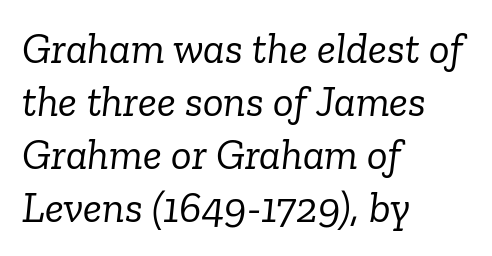
Q: Is the text bold? A: No.
Q: Is the text italic (slanted)? A: Yes, it leans right by about 6 degrees.
Q: Is the typeface a serif or a sans-serif typeface? A: Serif.
Q: Is the text underlined? A: No.
Q: How is the paragraph aligned? A: Left-aligned.
Q: Is the spacing between letters normal or unusually wide? A: Normal.
Q: Width (condensed, normal, or wide)? A: Normal.
Q: Stroke contrast? A: Low.
Q: x-height? A: Medium.
Q: Monospaced? A: No.
